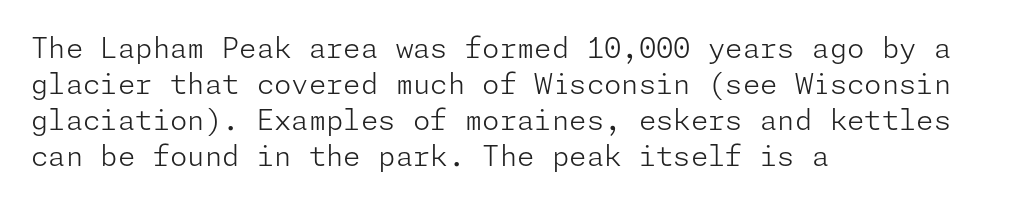
{"serif": "no", "italic": "no", "bold": "no", "weight": "light", "width": "normal", "stroke_contrast": "low", "x_height": "medium", "underline": "no", "align": "left", "line_spacing": "normal", "line_spacing_ratio": 1.28, "letter_spacing": "normal", "letter_spacing_em": 0.0, "glyph_px": 28}
